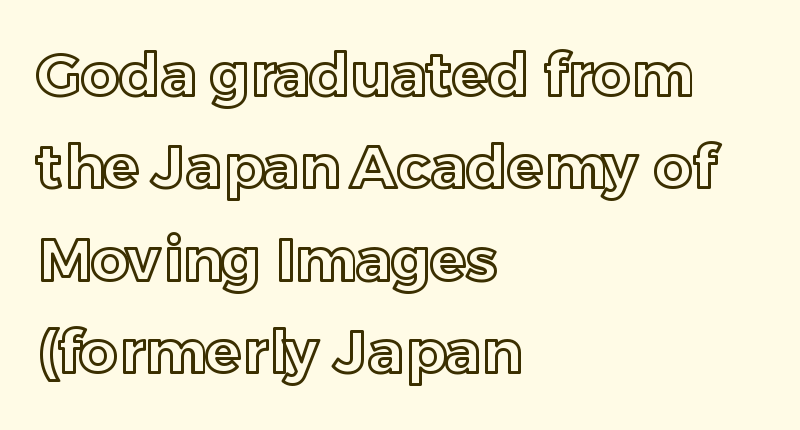
No italicization has been applied; the sample stays upright. Decoration check: the copy has no underline. Interline gaps are of average width in this sample. The rag falls on the right side of this text block. Character widths vary here, with narrow letters taking less room than wide ones. Caption: standard tracking, unaltered.
